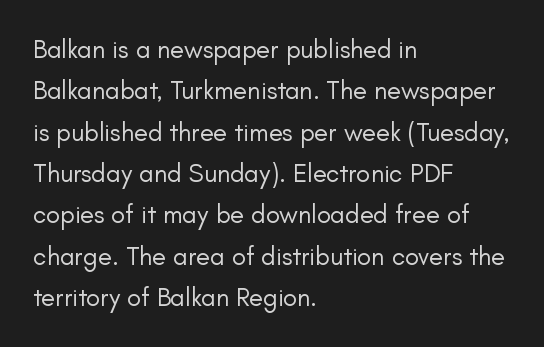
Each stroke keeps to a modest, everyday thickness or less. Whoever set this chose a conventional vertical rhythm. Caption: multi-line text, flush left, ragged right. Underlining? Definitely not there.
